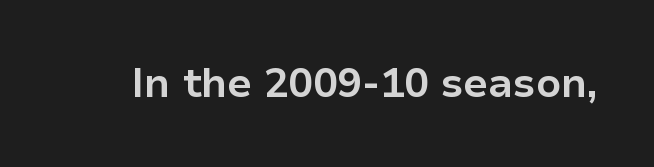
The lettering holds an erect, upright posture throughout. In terms of weight, the rendering is a true, heavy bold. Beneath every word, the page is bare. The type family on display is of the sans-serif kind. Does extra space separate the letters? No, they use regular spacing. Each letter keeps its own natural width here, so spacing adapts to shape.
